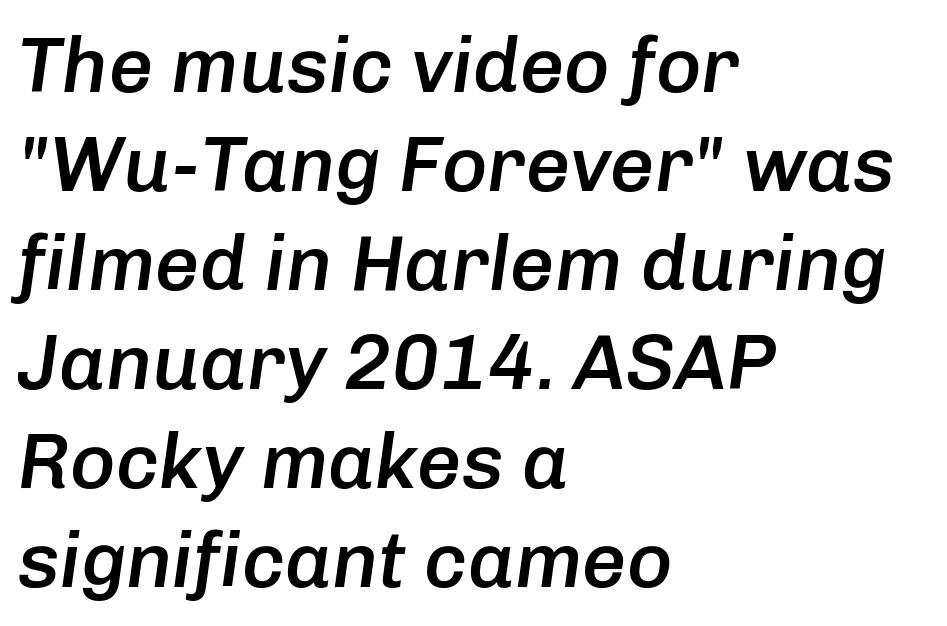
Descender tails drop into unmarked territory. How would I describe the line gaps? Plain and ordinary. The passage shown is typed in a proportional face where columns would drift. A typesetter would call this zero additional tracking. I'd describe the lettering as semibold — firm but not a full bold.
